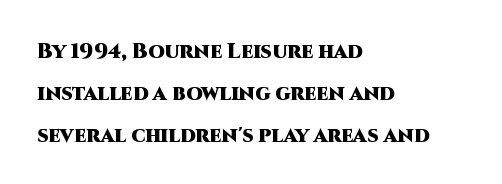
The image shows 21 px bold type, upright; set left-aligned, loose line spacing (2.0x), normal letter spacing, not underlined.
